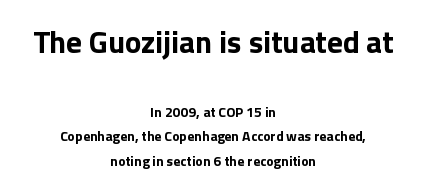
Q: Is the text bold? A: Yes.
Q: Is the text italic (slanted)? A: No, it is upright.
Q: Is the typeface a serif or a sans-serif typeface? A: Sans-serif.
Q: Is the text underlined? A: No.
Q: How is the paragraph aligned? A: Centered.
Q: Is the spacing between letters normal or unusually wide? A: Normal.
Q: Which block of text is set in a larger size, the first (top) or the second (bottom)? A: The first (top) one.
Q: Width (condensed, normal, or wide)? A: Normal.
Q: Stroke contrast? A: Low.
Q: x-height? A: Medium.
Q: Monospaced? A: No.
